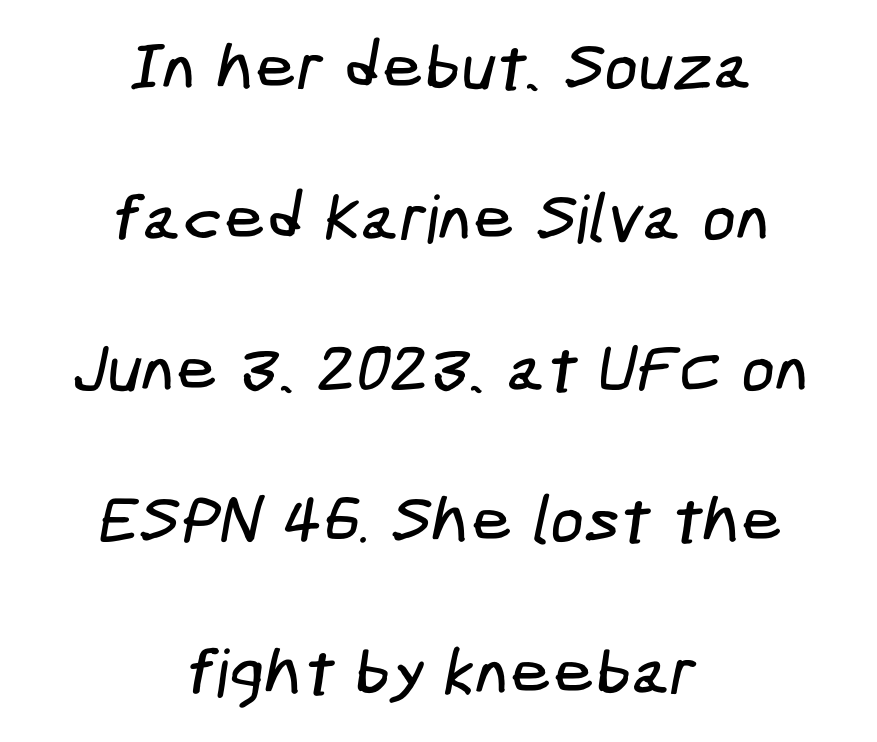
The image shows 66 px condensed sans-serif type; set centered, loose line spacing (2.29x), normal letter spacing, not underlined; low stroke contrast and a medium x-height.
